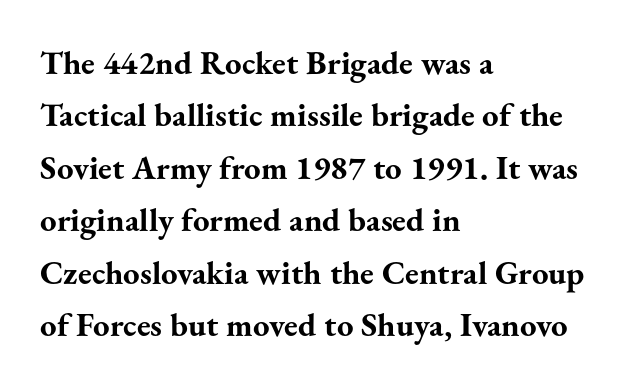
Q: Is the text bold? A: Yes.
Q: Is the text italic (slanted)? A: No, it is upright.
Q: Is the typeface a serif or a sans-serif typeface? A: Serif.
Q: Is the text underlined? A: No.
Q: How is the paragraph aligned? A: Left-aligned.
Q: Is the spacing between letters normal or unusually wide? A: Normal.
Q: Is the spacing between lines tight, normal or loose? A: Normal.
Q: Width (condensed, normal, or wide)? A: Normal.
Q: Stroke contrast? A: Medium.
Q: x-height? A: Small.
Q: Monospaced? A: No.
